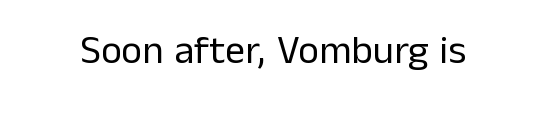
{"serif": "no", "italic": "no", "bold": "no", "weight": "regular", "width": "normal", "stroke_contrast": "low", "x_height": "medium", "monospaced": "no", "underline": "no", "letter_spacing": "normal", "letter_spacing_em": 0.0, "glyph_px": 40}
